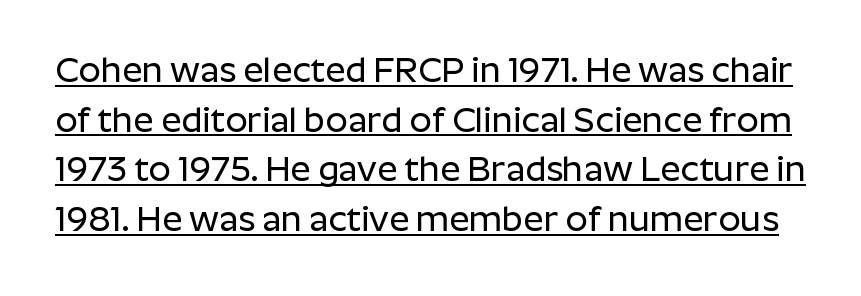
{"serif": "no", "italic": "no", "width": "normal", "stroke_contrast": "low", "x_height": "medium", "monospaced": "no", "underline": "yes", "line_spacing": "normal", "line_spacing_ratio": 1.42, "letter_spacing": "normal", "letter_spacing_em": 0.0, "glyph_px": 35}
